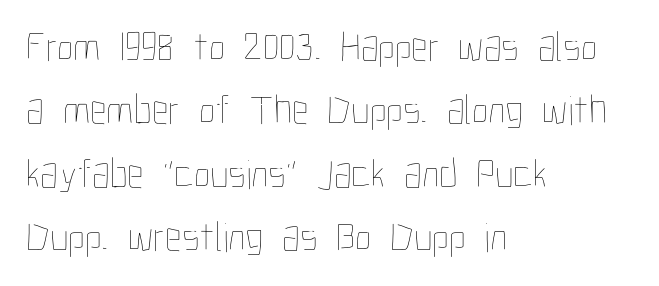
{"italic": "no", "bold": "no", "weight": "thin", "width": "condensed", "stroke_contrast": "low", "x_height": "medium", "monospaced": "no", "underline": "no", "align": "left", "line_spacing": "normal", "line_spacing_ratio": 1.51, "letter_spacing": "normal", "letter_spacing_em": 0.0, "glyph_px": 42}
